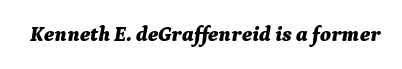
Q: Is the text bold? A: Yes.
Q: Is the text italic (slanted)? A: Yes, it leans right by about 9 degrees.
Q: Is the text underlined? A: No.
Q: Is the spacing between letters normal or unusually wide? A: Normal.
